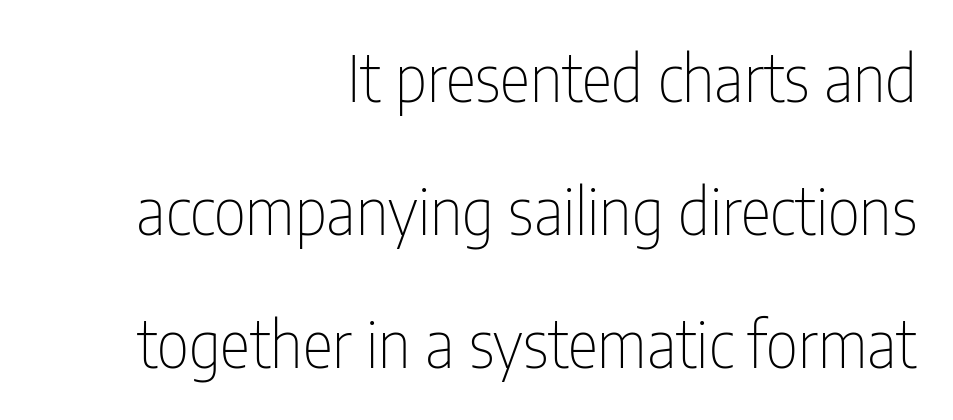
Q: Is the text bold? A: No.
Q: Is the text italic (slanted)? A: No, it is upright.
Q: Is the typeface a serif or a sans-serif typeface? A: Sans-serif.
Q: Is the text underlined? A: No.
Q: How is the paragraph aligned? A: Right-aligned.
Q: Is the spacing between letters normal or unusually wide? A: Normal.
Q: Is the spacing between lines tight, normal or loose? A: Loose.
Q: Width (condensed, normal, or wide)? A: Condensed.
Q: Stroke contrast? A: Low.
Q: x-height? A: Medium.
Q: Monospaced? A: No.
